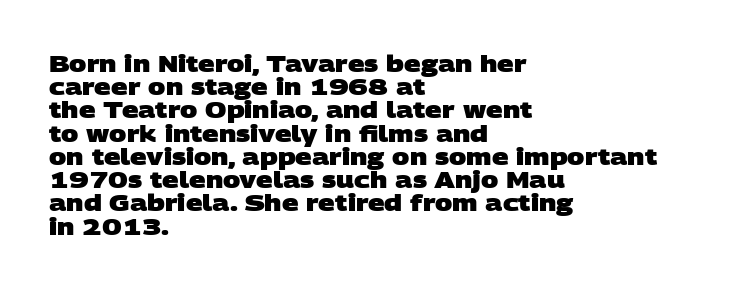
Q: Is the text bold? A: Yes.
Q: Is the text underlined? A: No.
Q: How is the paragraph aligned? A: Left-aligned.
Q: Is the spacing between letters normal or unusually wide? A: Normal.
Q: Is the spacing between lines tight, normal or loose? A: Tight.
